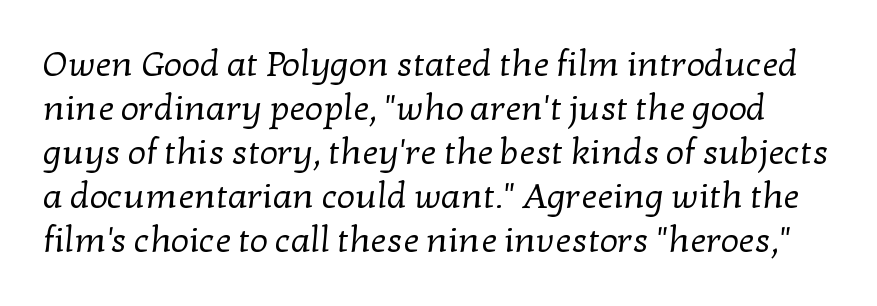
{"serif": "yes", "bold": "no", "weight": "regular", "width": "normal", "stroke_contrast": "low", "x_height": "medium", "monospaced": "no", "underline": "no", "line_spacing_ratio": 1.22, "letter_spacing": "normal", "letter_spacing_em": 0.0, "glyph_px": 36}
